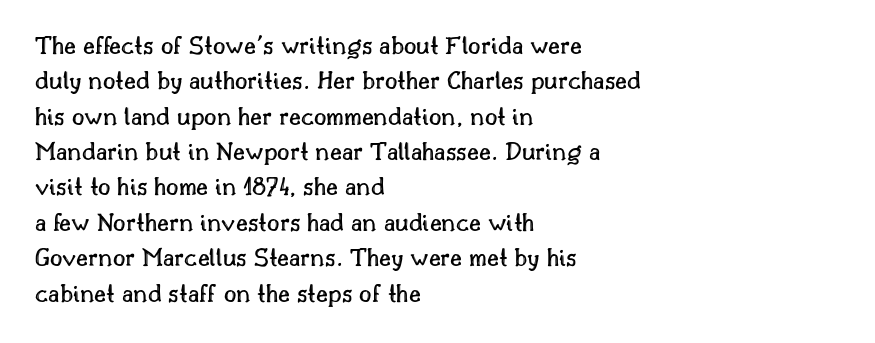
{"italic": "no", "underline": "no", "align": "left", "line_spacing": "normal", "line_spacing_ratio": 1.31, "letter_spacing": "normal", "letter_spacing_em": 0.0, "glyph_px": 27}
